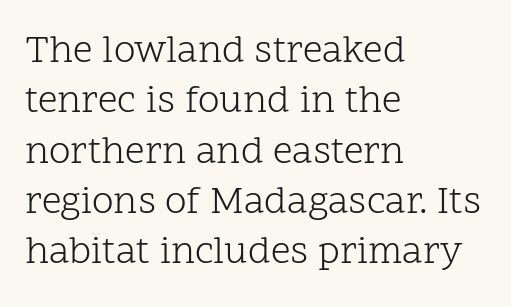
{"serif": "yes", "italic": "no", "bold": "no", "weight": "light", "width": "normal", "stroke_contrast": "low", "x_height": "medium", "monospaced": "no", "underline": "no", "align": "left", "line_spacing": "normal", "line_spacing_ratio": 1.29, "letter_spacing": "normal", "letter_spacing_em": 0.0, "glyph_px": 39}
